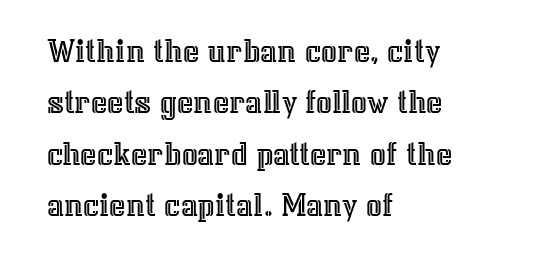
Just letters on the line, the space beneath them empty. Summary of vertical rhythm: regular, with standard interline spacing. The typesetter chose a ragged-right arrangement here. Posture: straight, roman, zero tilt. The rendering keeps characters at their native spacing. Varying glyph widths throughout — classic text-font behaviour.
